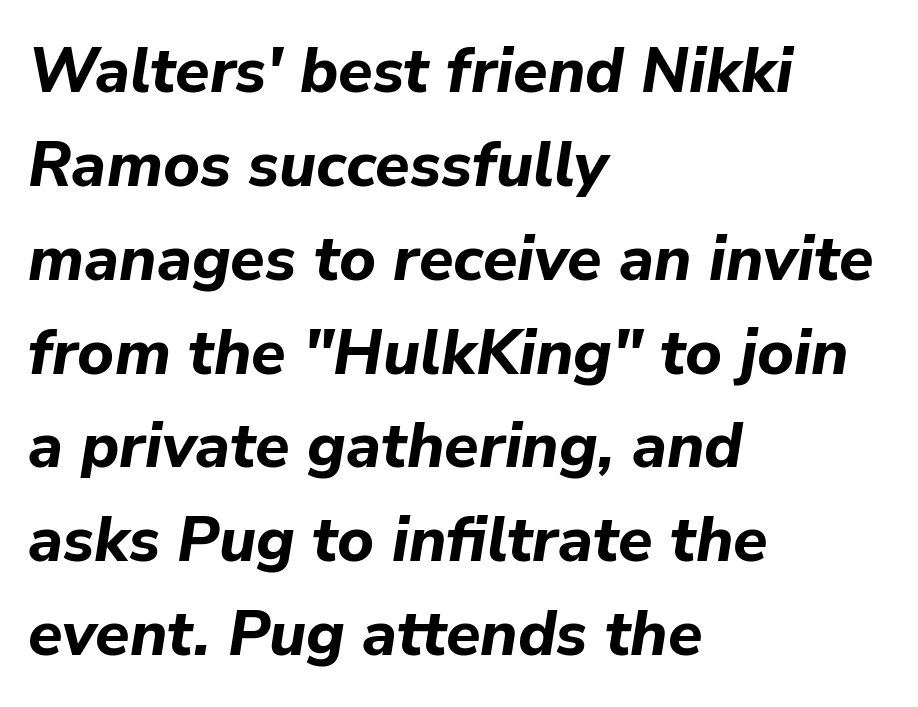
Character widths vary here, with narrow letters taking less room than wide ones. As a designer I'd log this as weight 700, bold. A bare baseline throughout the passage. There is no visible air inserted between adjacent glyphs. This block has exactly the height ordinary leading produces.
